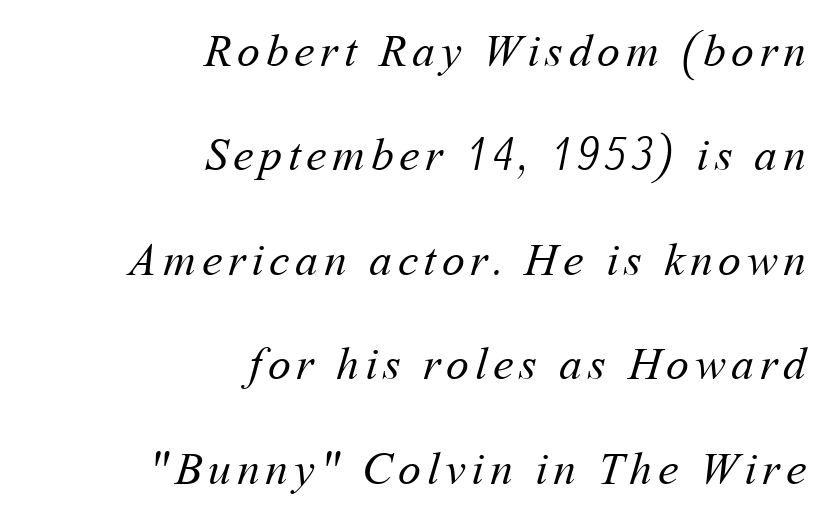
Glance below the letters and you will spot only blank space. The lines in this sample share a right terminus and differ only in where they begin. Here the designer chose a conventional face with non-uniform glyph widths. Heaviness? Minimal to ordinary, like unemphasized prose.
